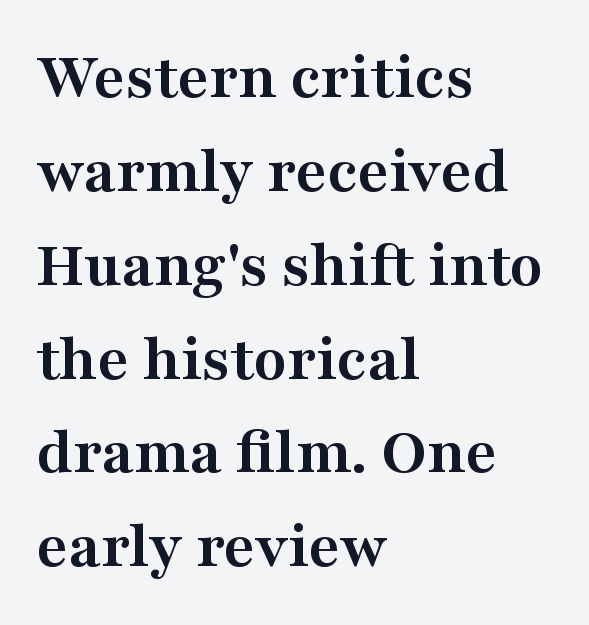
{"serif": "yes", "italic": "no", "bold": "yes", "weight": "semibold", "width": "wide", "stroke_contrast": "medium", "x_height": "medium", "monospaced": "no", "underline": "no", "align": "left", "line_spacing": "normal", "line_spacing_ratio": 1.38, "letter_spacing": "normal", "letter_spacing_em": 0.0, "glyph_px": 68}
